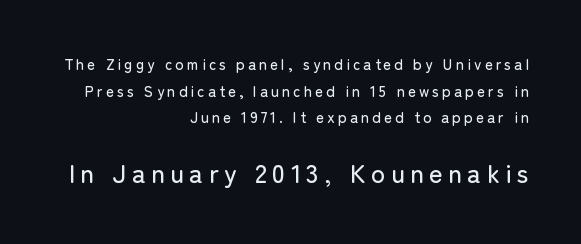
The image shows 26 px text type, upright; set right-aligned, line spacing 1.77x, unusually wide letter spacing (+0.21 em), not underlined; the second (bottom) block is 1.73x larger.
